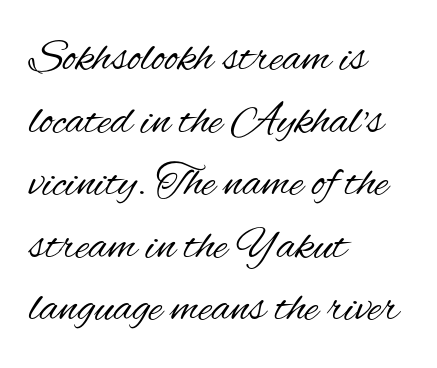
Vertical stems look standard width or narrower in stroke. The rendering shows plain stroke endings on the letterforms — a sans-serif design. In terms of leading, this rendering sits right in the middle. If you drew a ruler down the left edge, every line would touch it.
